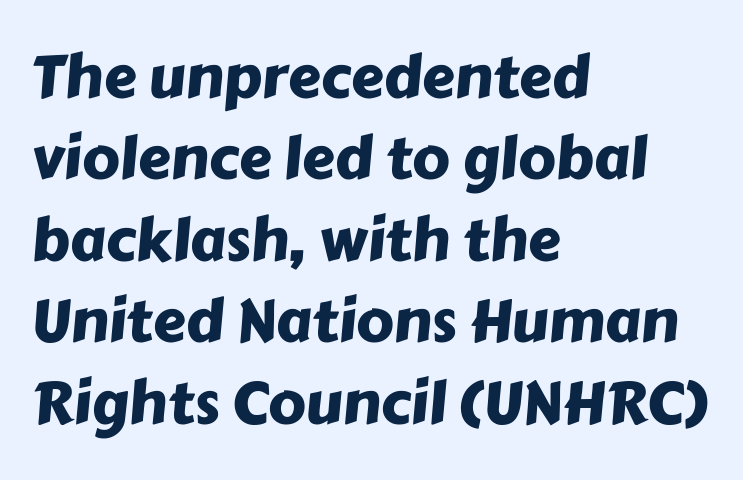
The image shows 59 px sans-serif type; set left-aligned, normal line spacing (1.38x), normal letter spacing, not underlined; low stroke contrast and a medium x-height.
